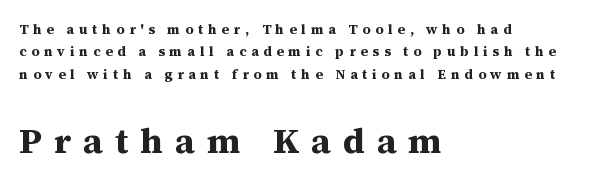
{"serif": "yes", "italic": "no", "bold": "yes", "weight": "bold", "width": "normal", "stroke_contrast": "medium", "x_height": "medium", "monospaced": "no", "underline": "no", "align": "left", "line_spacing": "normal", "line_spacing_ratio": 1.59, "letter_spacing": "wide", "letter_spacing_em": 0.34, "larger_block": "second", "size_ratio": 2.57, "glyph_px": 36}
